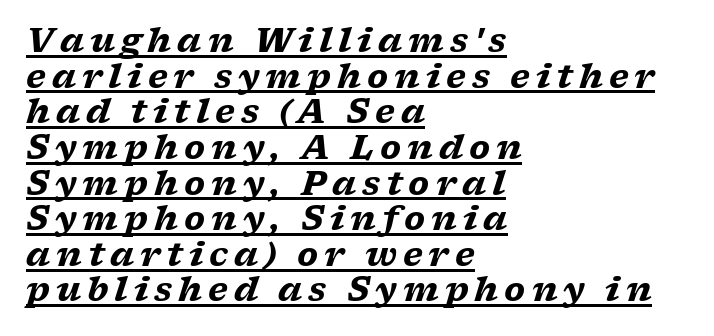
Every letter is thick-stroked: bold, no question. Yep, that's italic — everything's leaning. Very little white space separates one row of letters from the next. The words here are underlined. Unlike a clean sans, this face finishes its strokes with serifs. Where is the straight margin? On the left.
